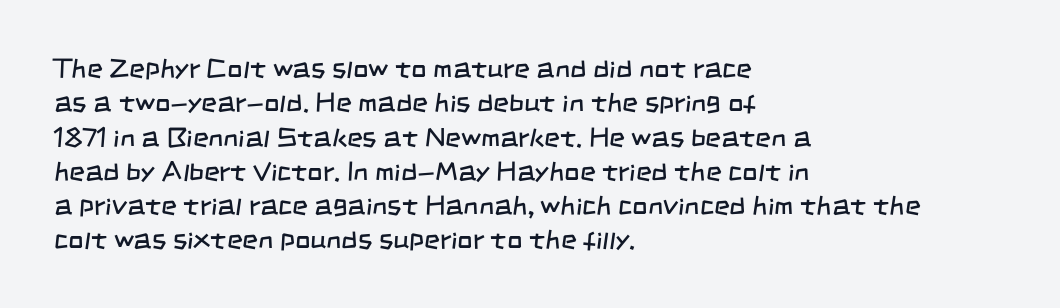
The image shows 27 px text type; set left-aligned, normal line spacing (1.27x), normal letter spacing, not underlined.
